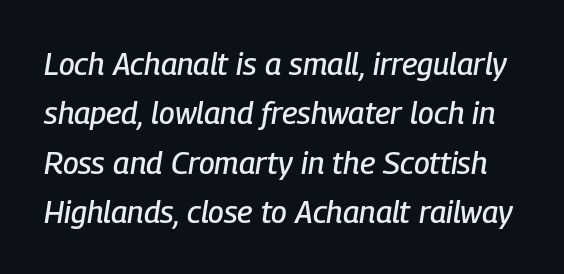
Nobody drew a line under any word here. Rows of type keep a routine distance in the vertical direction. The tracking reads as untouched default to a designer's eye. The whole block is typeset with a tilt. Varying glyph widths throughout — classic text-font behaviour.
